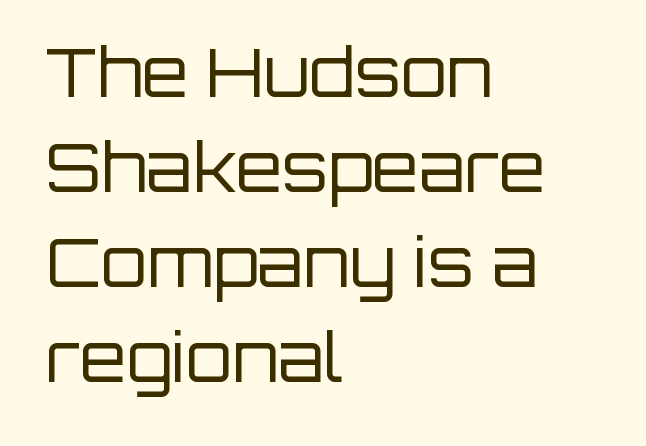
{"serif": "no", "italic": "no", "bold": "no", "weight": "regular", "width": "normal", "stroke_contrast": "low", "x_height": "large", "monospaced": "no", "underline": "no", "align": "left", "line_spacing": "normal", "line_spacing_ratio": 1.42, "letter_spacing": "normal", "letter_spacing_em": 0.0, "glyph_px": 67}
